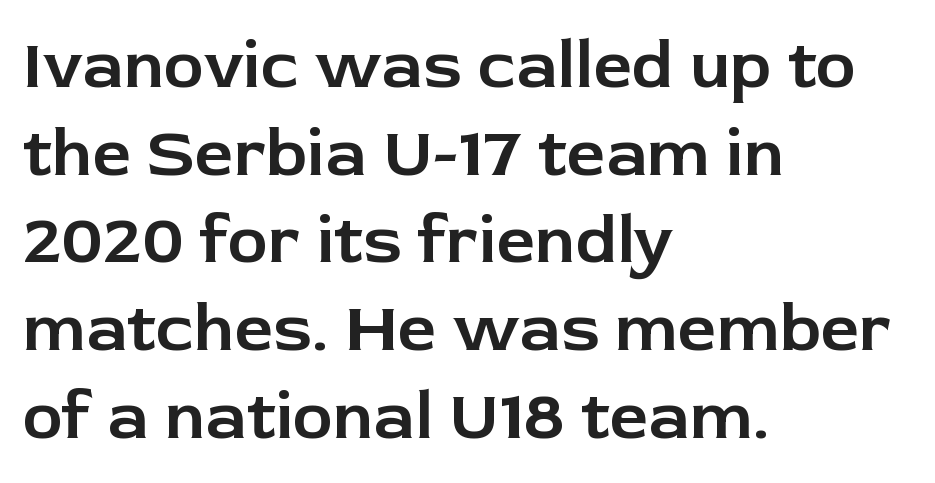
The passage shown is typeset with a sans-serif family. Glance below the letters and you will spot only blank space. The lettering stays uniformly vertical, giving the passage a roman look. The rendering uses natural spacing where letterforms have individual widths. Horizontal alignment here is leftward, the default for most running prose.
